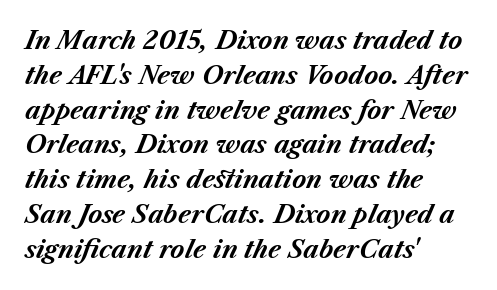
The image shows 24 px bold type, italic (leaning right); set left-aligned, normal line spacing (1.45x), normal letter spacing, not underlined.
